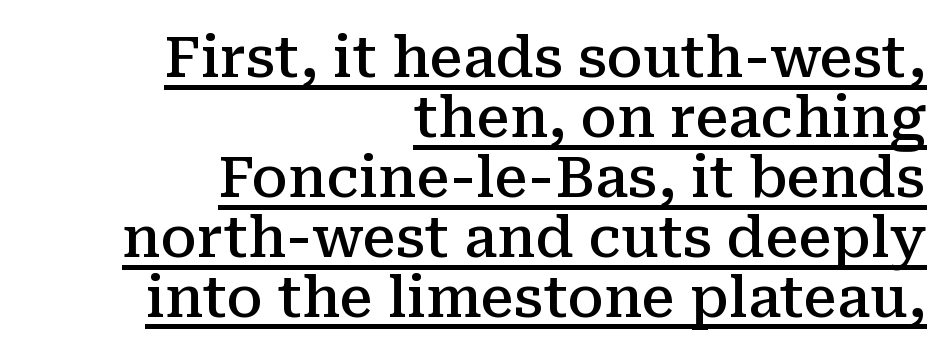
{"serif": "yes", "italic": "no", "bold": "semi", "weight": "semibold", "width": "normal", "stroke_contrast": "medium", "x_height": "medium", "monospaced": "no", "underline": "yes", "align": "right", "line_spacing": "tight", "line_spacing_ratio": 1.07, "letter_spacing": "normal", "letter_spacing_em": 0.0, "glyph_px": 56}
